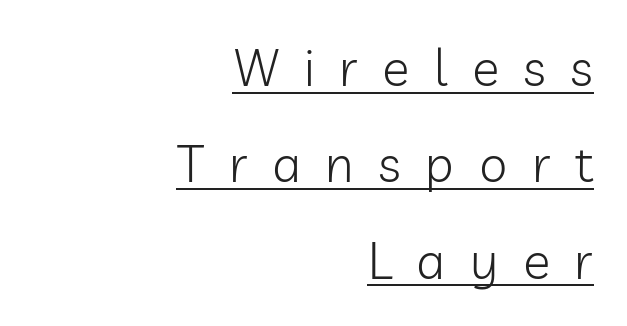
The image shows 51 px light sans-serif type, upright; set right-aligned, line spacing 1.89x, unusually wide letter spacing (+0.48 em), underlined; low stroke contrast and a medium x-height.
